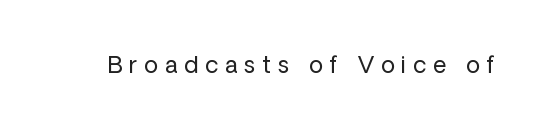
{"italic": "no", "bold": "no", "underline": "no", "letter_spacing": "wide", "letter_spacing_em": 0.3, "glyph_px": 23}
